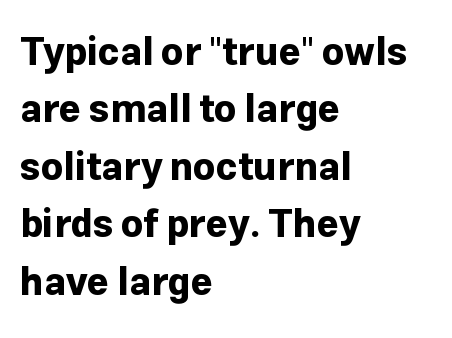
The image shows 38 px bold sans-serif type, upright; set left-aligned, normal line spacing (1.51x), normal letter spacing, not underlined; low stroke contrast and a medium x-height.
